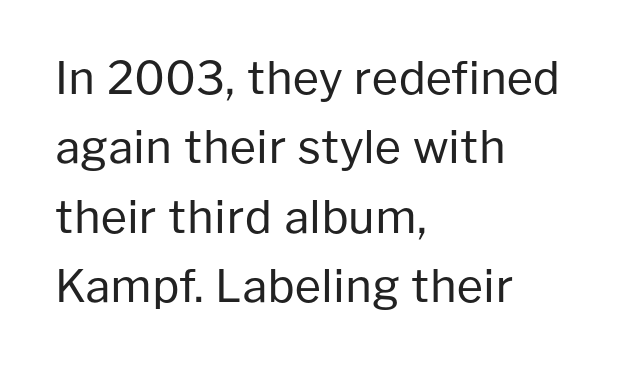
{"serif": "no", "italic": "no", "bold": "no", "weight": "regular", "width": "normal", "stroke_contrast": "low", "x_height": "medium", "monospaced": "no", "underline": "no", "align": "left", "line_spacing": "normal", "line_spacing_ratio": 1.54, "letter_spacing": "normal", "letter_spacing_em": 0.0, "glyph_px": 45}
